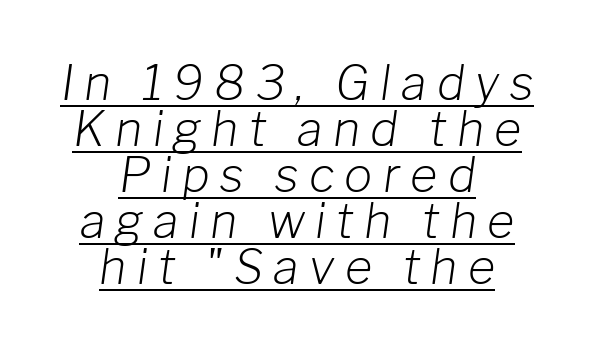
Q: Is the text bold? A: No.
Q: Is the text italic (slanted)? A: Yes, it leans right by about 8 degrees.
Q: Is the text underlined? A: Yes.
Q: How is the paragraph aligned? A: Centered.
Q: Is the spacing between letters normal or unusually wide? A: Unusually wide.
Q: Is the spacing between lines tight, normal or loose? A: Tight.
Q: Width (condensed, normal, or wide)? A: Normal.
Q: Stroke contrast? A: Low.
Q: x-height? A: Medium.
Q: Monospaced? A: No.
